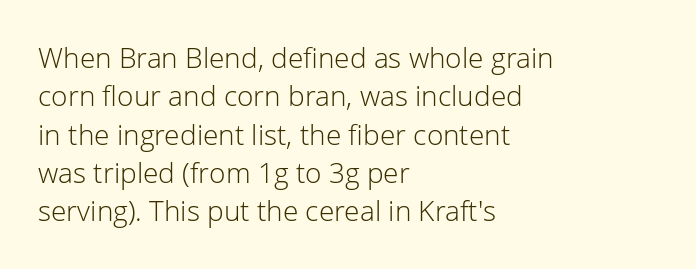
{"serif": "no", "italic": "no", "bold": "no", "weight": "light", "width": "normal", "stroke_contrast": "low", "x_height": "medium", "monospaced": "no", "underline": "no", "align": "left", "line_spacing": "normal", "line_spacing_ratio": 1.37, "letter_spacing": "normal", "letter_spacing_em": 0.0, "glyph_px": 28}
